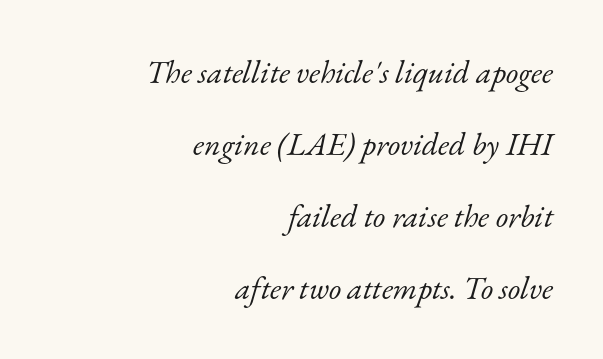
{"serif": "yes", "italic": "yes", "lean": "right", "slant_degrees": 17, "bold": "no", "weight": "light", "width": "normal", "stroke_contrast": "low", "x_height": "small", "monospaced": "no", "underline": "no", "align": "right", "line_spacing": "loose", "line_spacing_ratio": 2.25, "letter_spacing": "normal", "letter_spacing_em": 0.0, "glyph_px": 32}
